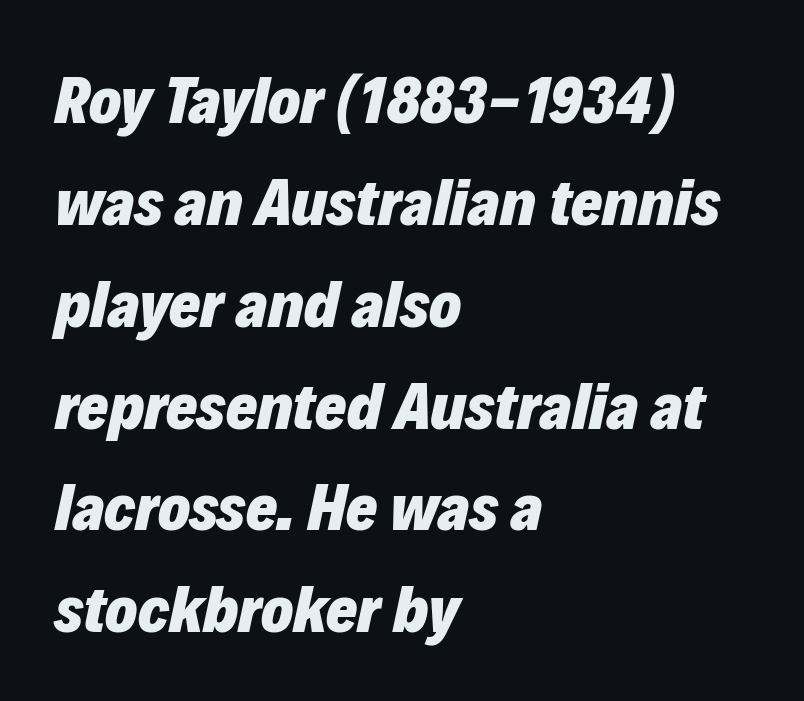
{"italic": "yes", "lean": "right", "slant_degrees": 12, "bold": "yes", "weight": "heavy", "width": "normal", "stroke_contrast": "low", "x_height": "medium", "monospaced": "no", "underline": "no", "align": "left", "line_spacing": "normal", "line_spacing_ratio": 1.52, "letter_spacing": "normal", "letter_spacing_em": 0.0, "glyph_px": 67}
